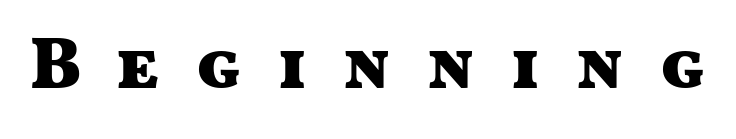
The image shows 72 px heavy, wide sans-serif type, upright; set unusually wide letter spacing (+0.48 em), not underlined; medium stroke contrast and a medium x-height.
